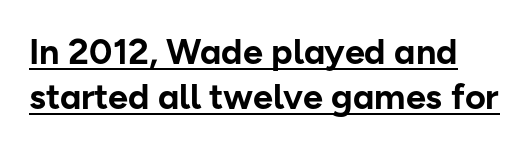
This sample carries an underscore along the baseline area. Its strokes are broad and dark, the hallmark of bold type. Font category for this specimen: sans-serif. Standard letterfit; no display-style spreading of the glyphs. Note the varied advance widths — an 'i' is clearly narrower than an 'm'.
